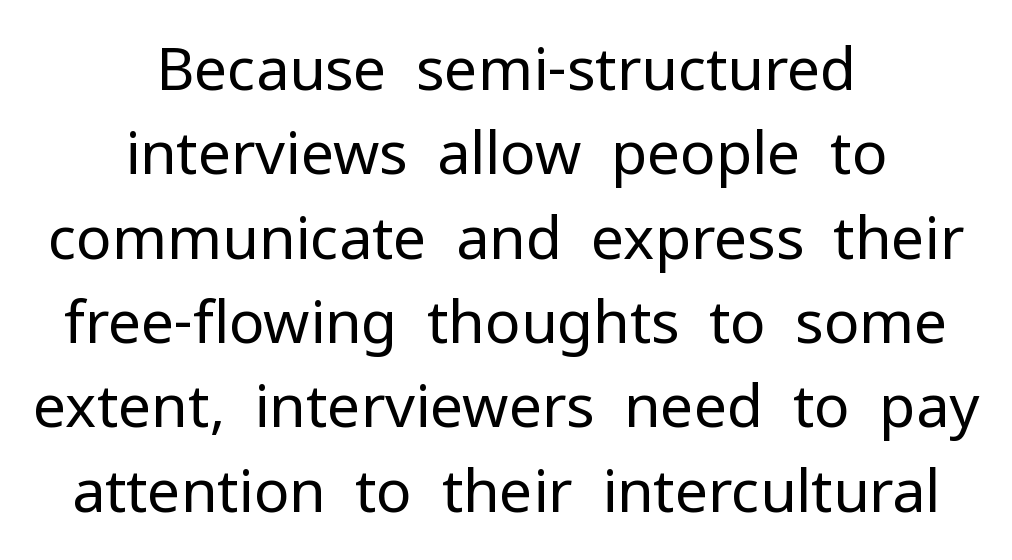
Q: Is the text bold? A: No.
Q: Is the text italic (slanted)? A: No, it is upright.
Q: Is the typeface a serif or a sans-serif typeface? A: Sans-serif.
Q: Is the text underlined? A: No.
Q: How is the paragraph aligned? A: Centered.
Q: Is the spacing between letters normal or unusually wide? A: Normal.
Q: Is the spacing between lines tight, normal or loose? A: Normal.
Q: Width (condensed, normal, or wide)? A: Normal.
Q: Stroke contrast? A: Low.
Q: x-height? A: Medium.
Q: Monospaced? A: No.
